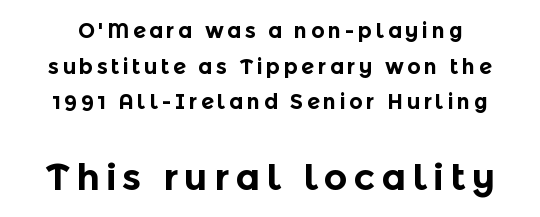
{"serif": "no", "italic": "no", "bold": "yes", "weight": "bold", "width": "normal", "x_height": "medium", "monospaced": "no", "underline": "no", "line_spacing": "normal", "line_spacing_ratio": 1.7, "larger_block": "second", "size_ratio": 1.76, "glyph_px": 37}
